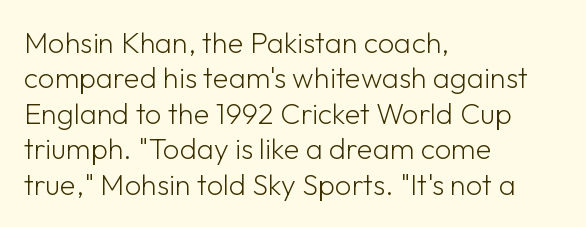
{"serif": "no", "italic": "no", "bold": "no", "weight": "light", "width": "normal", "stroke_contrast": "low", "x_height": "medium", "monospaced": "no", "underline": "no", "align": "left", "line_spacing_ratio": 1.22, "letter_spacing": "normal", "letter_spacing_em": 0.0, "glyph_px": 29}
